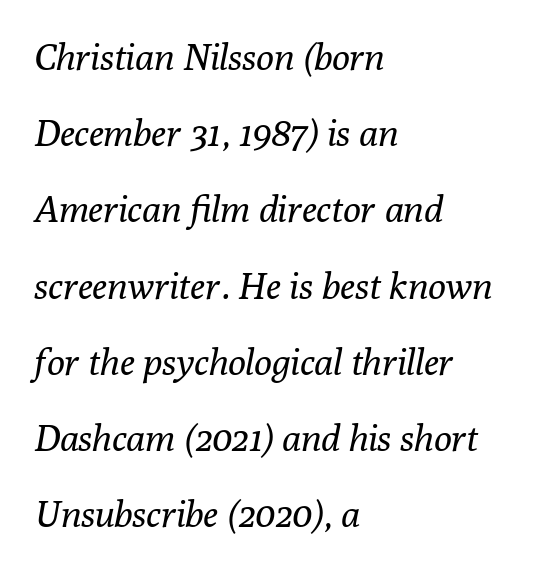
Q: Is the text bold? A: No.
Q: Is the text italic (slanted)? A: Yes, it leans right by about 10 degrees.
Q: Is the typeface a serif or a sans-serif typeface? A: Serif.
Q: Is the text underlined? A: No.
Q: How is the paragraph aligned? A: Left-aligned.
Q: Is the spacing between letters normal or unusually wide? A: Normal.
Q: Is the spacing between lines tight, normal or loose? A: Loose.
Q: Width (condensed, normal, or wide)? A: Normal.
Q: Stroke contrast? A: Low.
Q: x-height? A: Medium.
Q: Monospaced? A: No.
